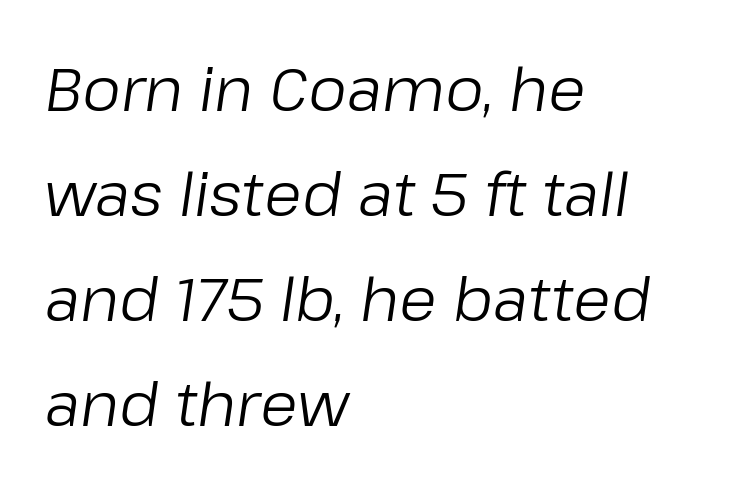
This sample has the flowing, uneven cadence of proportional lettering. Each row of text sits above clean, open space. The weight tops out at a normal text grade. Horizontally, the lines are justified to the leading edge only. These lines were composed using italics.
